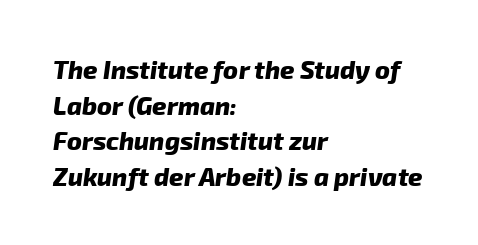
Does extra space separate the letters? No, they use regular spacing. Does the leading feel generous? No, just average. If you drew a ruler down the left edge, every line would touch it. The zone under the glyphs is completely vacant. Does the weight exceed regular? Yes, all the way to bold.
